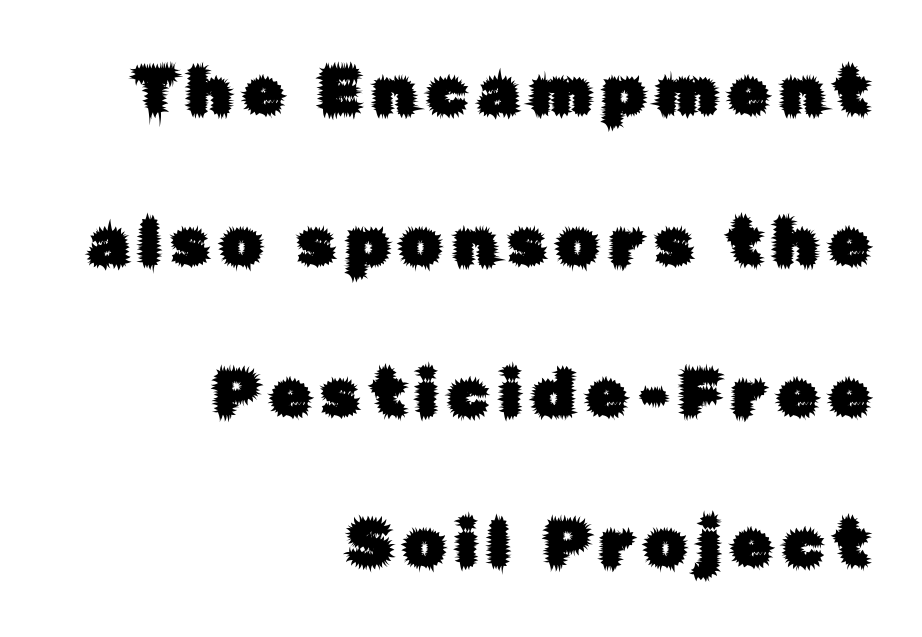
Q: Is the text italic (slanted)? A: No, it is upright.
Q: Is the typeface a serif or a sans-serif typeface? A: Sans-serif.
Q: Is the text underlined? A: No.
Q: How is the paragraph aligned? A: Right-aligned.
Q: Is the spacing between lines tight, normal or loose? A: Loose.
Q: Width (condensed, normal, or wide)? A: Normal.
Q: Stroke contrast? A: Low.
Q: x-height? A: Medium.
Q: Monospaced? A: No.
